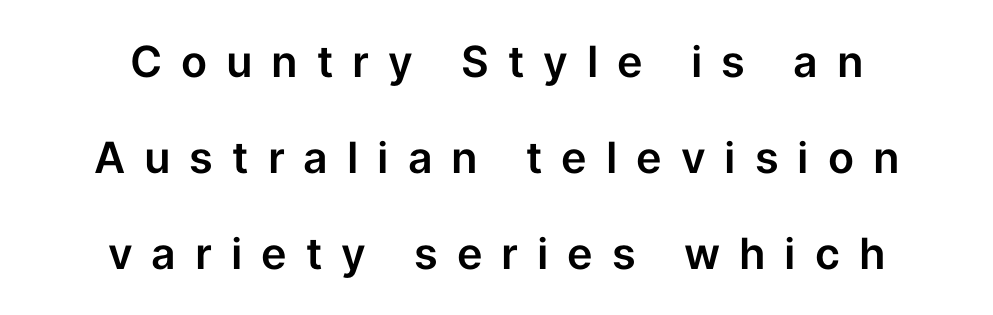
{"serif": "no", "italic": "no", "width": "normal", "stroke_contrast": "low", "x_height": "medium", "monospaced": "no", "underline": "no", "align": "center", "line_spacing": "loose", "line_spacing_ratio": 2.23, "letter_spacing": "wide", "letter_spacing_em": 0.44, "glyph_px": 43}
